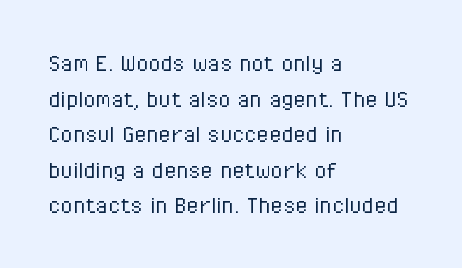
Are there feet on the stems? There aren't — it's a sans. Weight class: somewhere from thin through regular. If you drew a ruler down the left edge, every line would touch it. This block has exactly the height ordinary leading produces. When letters stand straight like this, we call the style roman or upright.
